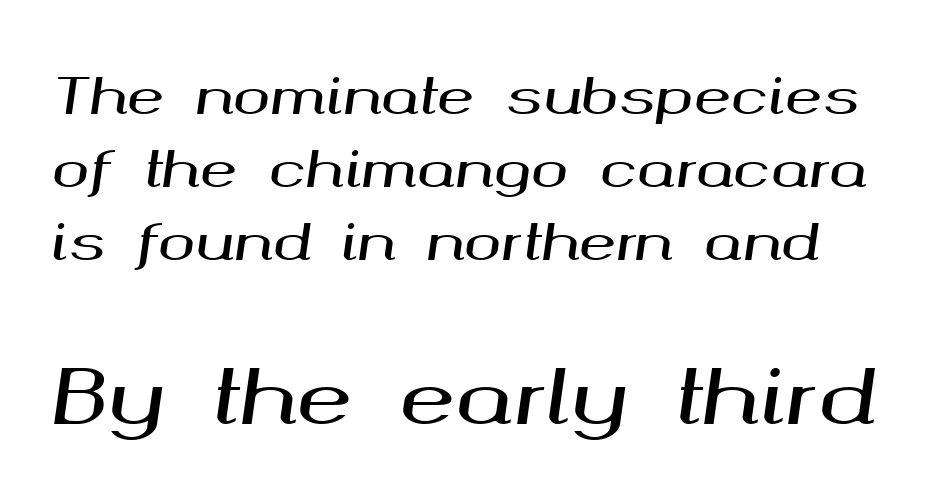
The more generous point size was reserved for the lower chunk. Students, observe: this is what conventionally led text looks like. Varying glyph widths throughout — classic text-font behaviour. The passage shown leans; its letterforms are oblique. Letter spacing: default.
